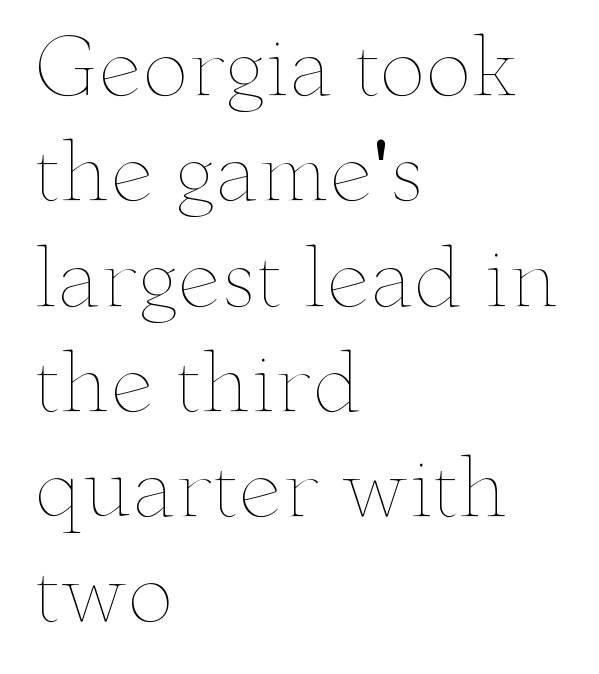
The passage shown is typed in a proportional face where columns would drift. Underlining? Definitely not there. A student would call this left alignment; a typographer would say flush left, rag right. The designer left line spacing at the default.
